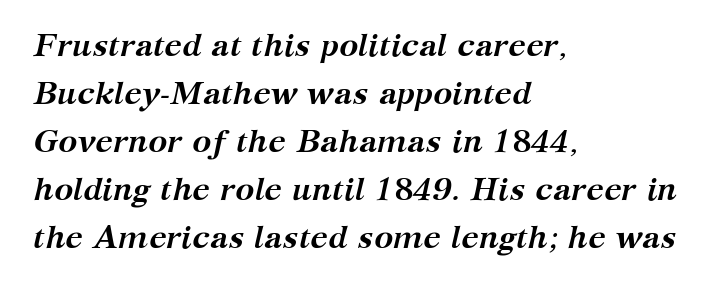
The image shows 32 px semibold serif type, italic (leaning right); set left-aligned, normal line spacing (1.5x), normal letter spacing, not underlined; medium stroke contrast and a medium x-height.
